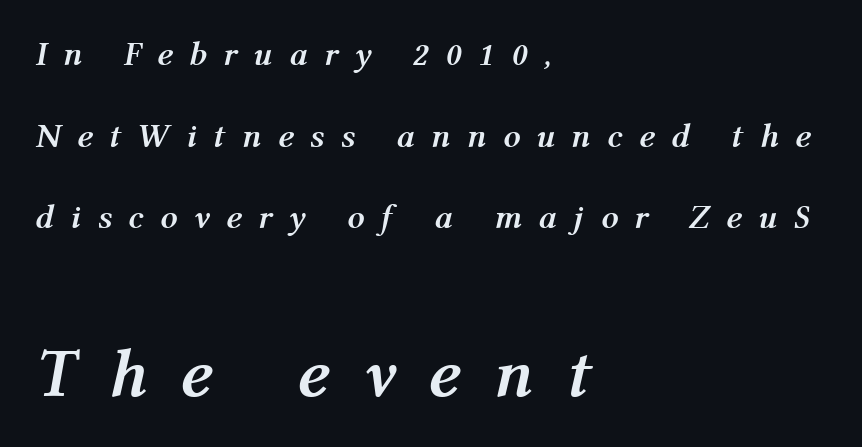
Designer's note — italics engaged. The face used here appears at its bigger size in the lower chunk. The letters advance in unequal steps, a hallmark of proportional type. Short and long lines alike share a common starting point at left. Clear beneath every line of the passage. Inter-character spacing is expanded well beyond the font's built-in metrics.
